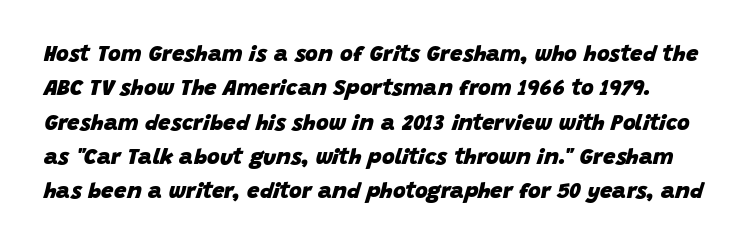
{"italic": "yes", "lean": "right", "slant_degrees": 15, "bold": "yes", "underline": "no", "line_spacing": "normal", "line_spacing_ratio": 1.56, "letter_spacing": "normal", "letter_spacing_em": 0.0, "glyph_px": 22}
